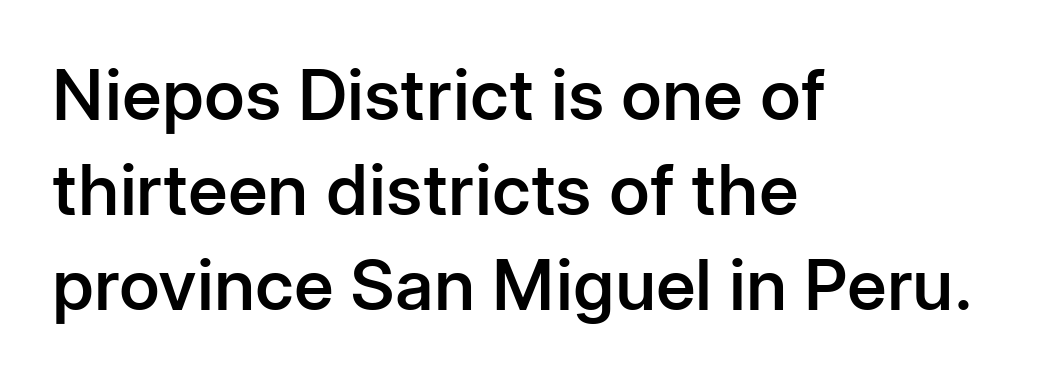
{"serif": "no", "italic": "no", "bold": "semi", "weight": "semibold", "width": "normal", "stroke_contrast": "low", "x_height": "medium", "monospaced": "no", "underline": "no", "align": "left", "line_spacing": "normal", "line_spacing_ratio": 1.36, "letter_spacing": "normal", "letter_spacing_em": 0.0, "glyph_px": 70}
